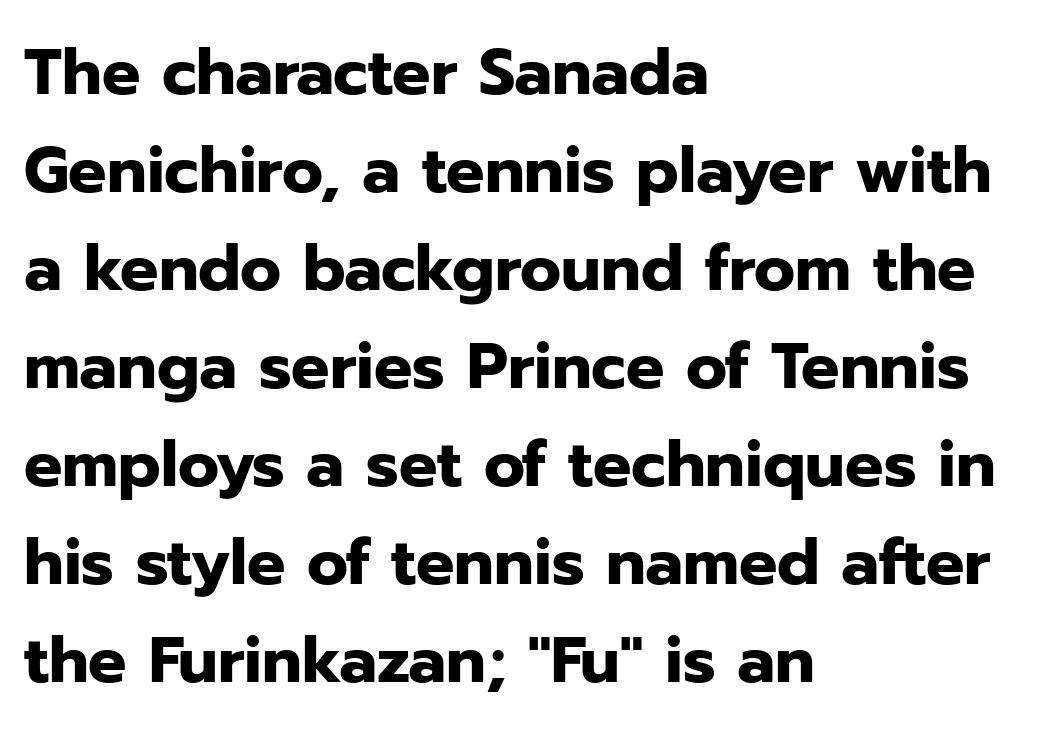
The image shows 64 px heavy sans-serif type, upright; set left-aligned, normal line spacing (1.53x), normal letter spacing, not underlined; low stroke contrast and a medium x-height.
